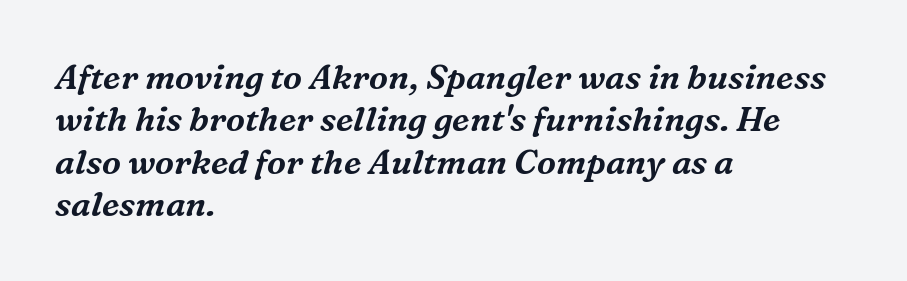
Q: Is the text italic (slanted)? A: Yes, it leans right by about 16 degrees.
Q: Is the typeface a serif or a sans-serif typeface? A: Serif.
Q: Is the text underlined? A: No.
Q: How is the paragraph aligned? A: Left-aligned.
Q: Is the spacing between letters normal or unusually wide? A: Normal.
Q: Is the spacing between lines tight, normal or loose? A: Normal.
Q: Width (condensed, normal, or wide)? A: Normal.
Q: Stroke contrast? A: Medium.
Q: x-height? A: Medium.
Q: Monospaced? A: No.
